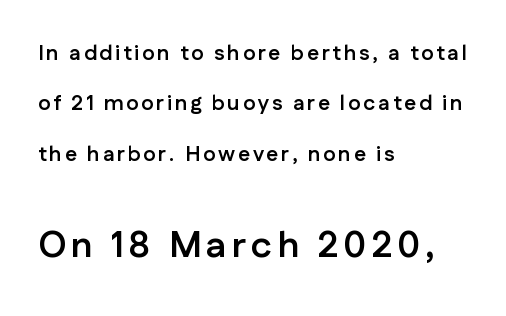
Q: Is the text bold? A: Yes.
Q: Is the text italic (slanted)? A: No, it is upright.
Q: Is the typeface a serif or a sans-serif typeface? A: Sans-serif.
Q: Is the text underlined? A: No.
Q: How is the paragraph aligned? A: Left-aligned.
Q: Is the spacing between lines tight, normal or loose? A: Loose.
Q: Which block of text is set in a larger size, the first (top) or the second (bottom)? A: The second (bottom) one.
Q: Width (condensed, normal, or wide)? A: Normal.
Q: Stroke contrast? A: Low.
Q: x-height? A: Medium.
Q: Monospaced? A: No.
